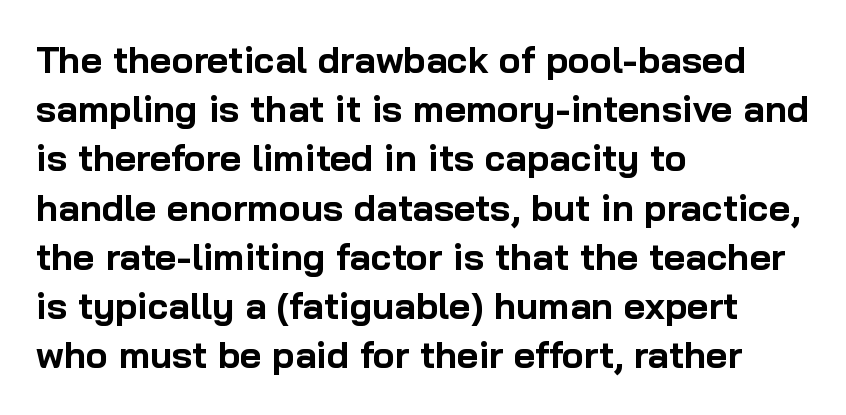
The image shows 37 px bold sans-serif type, upright; set left-aligned, normal line spacing (1.33x), normal letter spacing, not underlined; low stroke contrast and a medium x-height.
